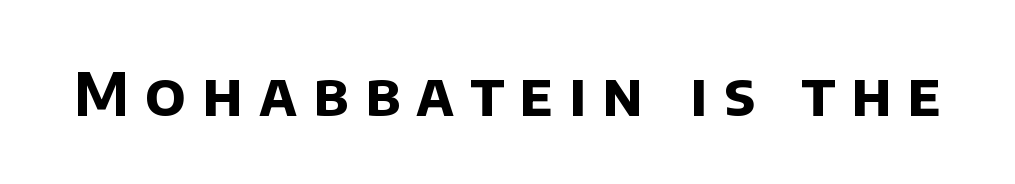
The image shows 59 px bold sans-serif type; set unusually wide letter spacing (+0.27 em), not underlined; low stroke contrast and a large x-height.
